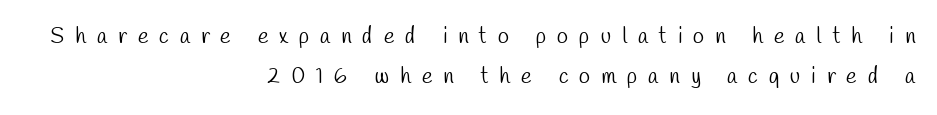
A bare baseline throughout the passage. Inter-character spacing is expanded well beyond the font's built-in metrics. Is this a heavy cut? Hardly; it is regular or lighter. The typesetter chose a ragged-left arrangement here.
